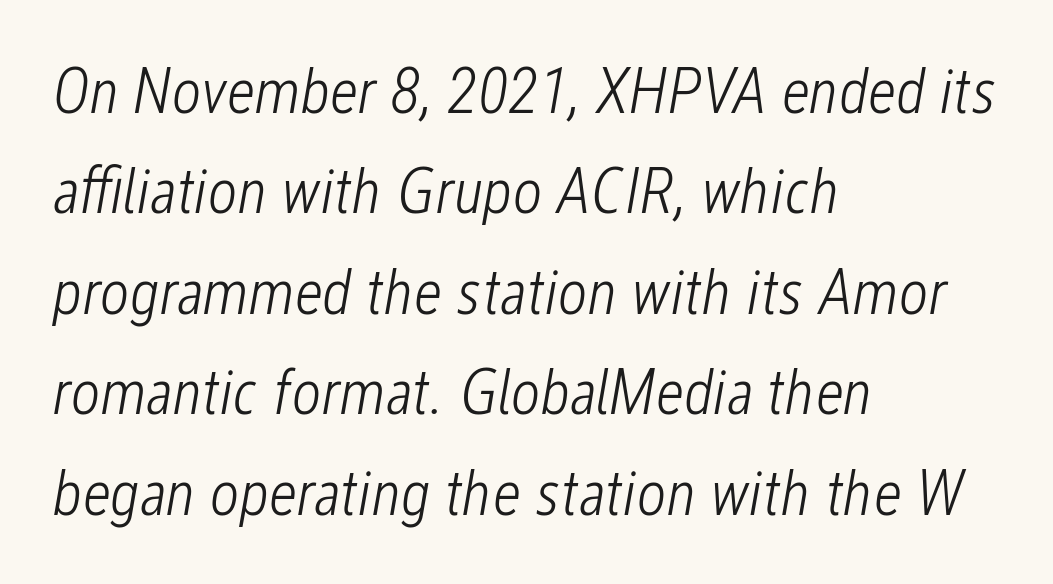
Q: Is the text bold? A: No.
Q: Is the text italic (slanted)? A: Yes, it leans right by about 12 degrees.
Q: Is the text underlined? A: No.
Q: How is the paragraph aligned? A: Left-aligned.
Q: Is the spacing between letters normal or unusually wide? A: Normal.
Q: Is the spacing between lines tight, normal or loose? A: Normal.
Q: Width (condensed, normal, or wide)? A: Condensed.
Q: Stroke contrast? A: Low.
Q: x-height? A: Medium.
Q: Monospaced? A: No.
